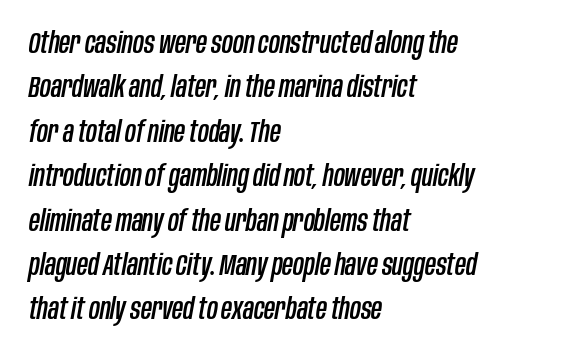
The space directly below the letters is spotless. Would a proofreader flag this as italicized? Yes. This sample uses plain, unmodified letter spacing. Here the designer chose a conventional face with non-uniform glyph widths.
